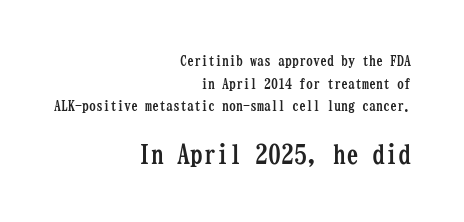
The image shows 26 px bold type, upright; set right-aligned, normal line spacing (1.61x), normal letter spacing, not underlined; the second (bottom) block is 1.86x larger.
